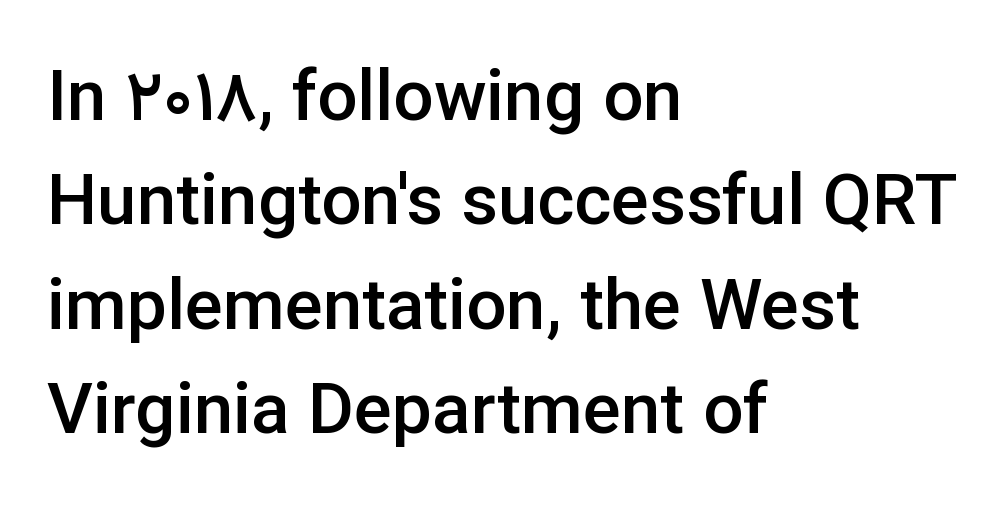
The image shows 71 px semibold sans-serif type, upright; set left-aligned, normal line spacing (1.47x), normal letter spacing, not underlined; low stroke contrast and a medium x-height.
